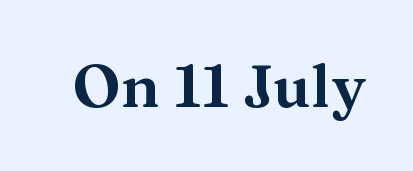
Q: Is the text italic (slanted)? A: No, it is upright.
Q: Is the typeface a serif or a sans-serif typeface? A: Serif.
Q: Is the text underlined? A: No.
Q: Is the spacing between letters normal or unusually wide? A: Normal.
Q: Width (condensed, normal, or wide)? A: Wide.
Q: Stroke contrast? A: Medium.
Q: x-height? A: Medium.
Q: Monospaced? A: No.
